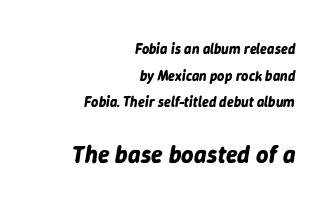
{"italic": "yes", "lean": "right", "slant_degrees": 9, "bold": "yes", "underline": "no", "align": "right", "line_spacing": "loose", "line_spacing_ratio": 1.91, "letter_spacing": "normal", "letter_spacing_em": 0.0, "larger_block": "second", "size_ratio": 1.71, "glyph_px": 24}
